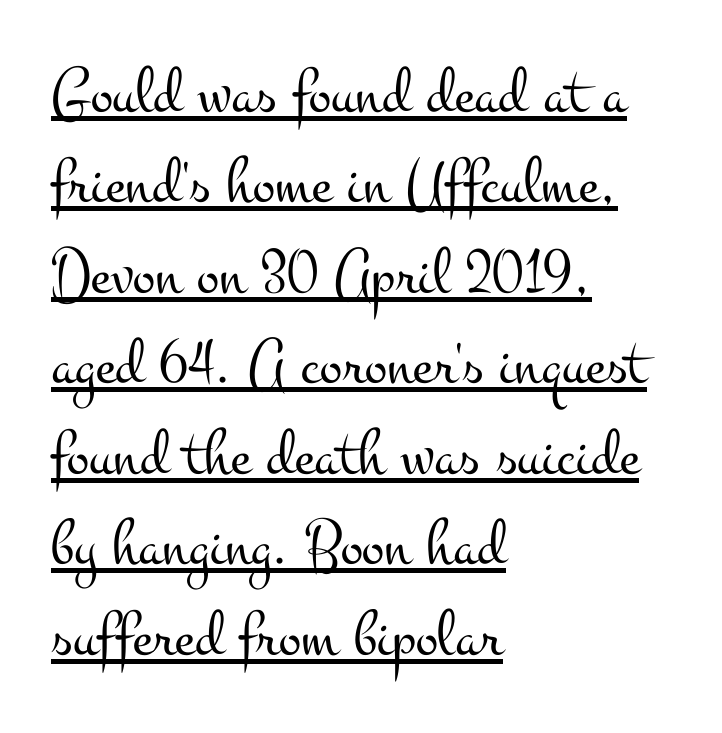
Q: Is the text bold? A: No.
Q: Is the text italic (slanted)? A: Yes.
Q: Is the typeface a serif or a sans-serif typeface? A: Serif.
Q: Is the text underlined? A: Yes.
Q: How is the paragraph aligned? A: Left-aligned.
Q: Is the spacing between letters normal or unusually wide? A: Normal.
Q: Is the spacing between lines tight, normal or loose? A: Normal.
Q: Width (condensed, normal, or wide)? A: Wide.
Q: Stroke contrast? A: Medium.
Q: x-height? A: Small.
Q: Monospaced? A: No.
